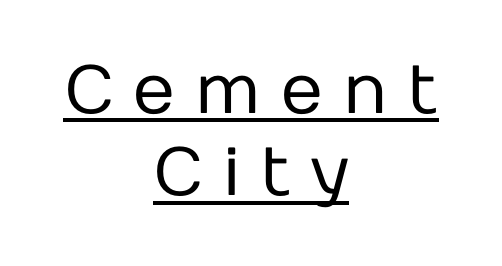
Q: Is the text bold? A: No.
Q: Is the text italic (slanted)? A: No, it is upright.
Q: Is the typeface a serif or a sans-serif typeface? A: Sans-serif.
Q: Is the text underlined? A: Yes.
Q: How is the paragraph aligned? A: Centered.
Q: Is the spacing between letters normal or unusually wide? A: Unusually wide.
Q: Width (condensed, normal, or wide)? A: Normal.
Q: Stroke contrast? A: Low.
Q: x-height? A: Medium.
Q: Monospaced? A: No.
